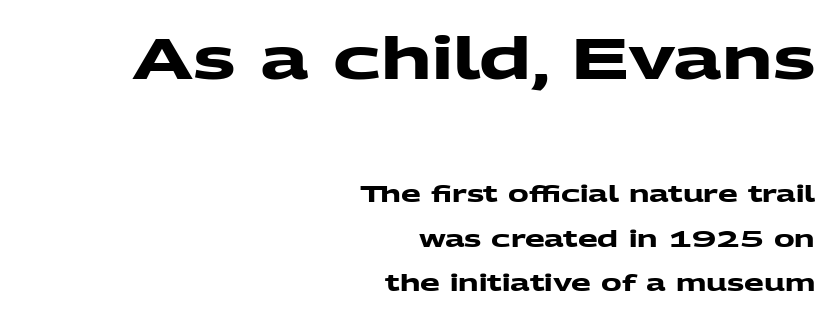
Q: Is the text bold? A: Yes.
Q: Is the typeface a serif or a sans-serif typeface? A: Sans-serif.
Q: Is the text underlined? A: No.
Q: How is the paragraph aligned? A: Right-aligned.
Q: Is the spacing between letters normal or unusually wide? A: Normal.
Q: Is the spacing between lines tight, normal or loose? A: Loose.
Q: Which block of text is set in a larger size, the first (top) or the second (bottom)? A: The first (top) one.
Q: Width (condensed, normal, or wide)? A: Wide.
Q: Stroke contrast? A: Medium.
Q: x-height? A: Medium.
Q: Monospaced? A: No.
